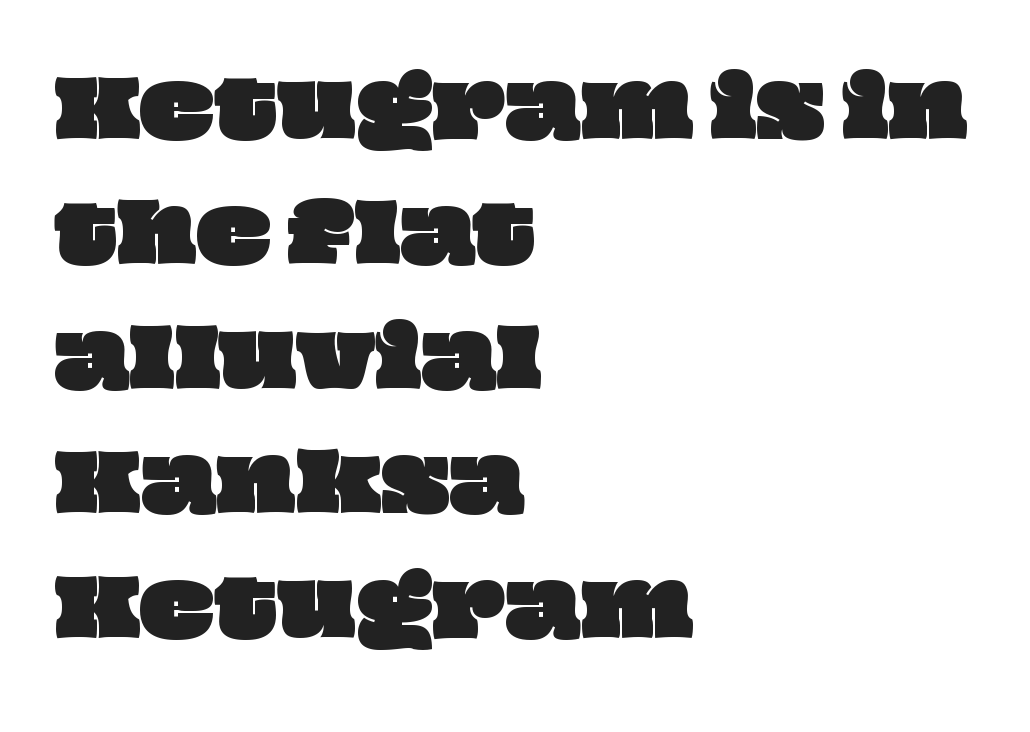
Q: Is the text underlined? A: No.
Q: How is the paragraph aligned? A: Left-aligned.
Q: Is the spacing between letters normal or unusually wide? A: Normal.
Q: Is the spacing between lines tight, normal or loose? A: Normal.
Q: Width (condensed, normal, or wide)? A: Wide.
Q: Stroke contrast? A: Low.
Q: x-height? A: Large.
Q: Monospaced? A: No.
